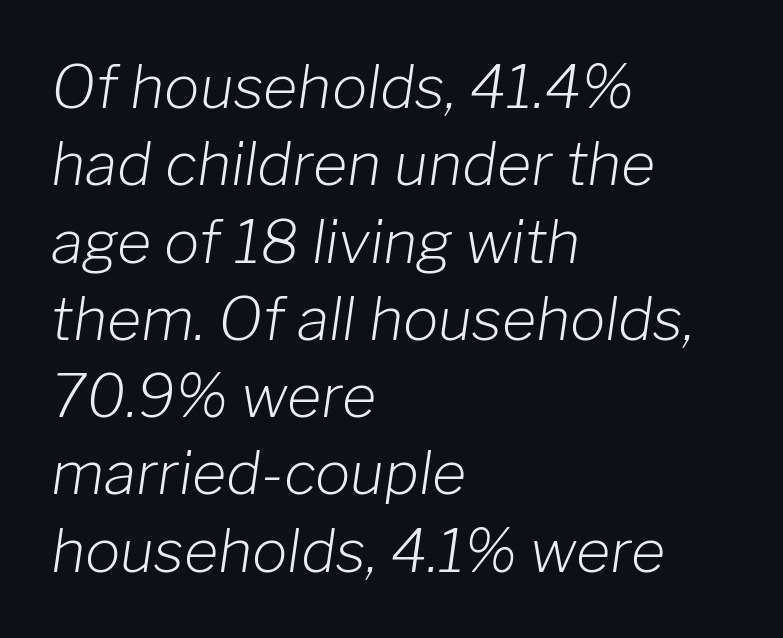
The image shows 59 px light type, italic (leaning right); set left-aligned, normal line spacing (1.31x), normal letter spacing, not underlined; low stroke contrast and a medium x-height.
